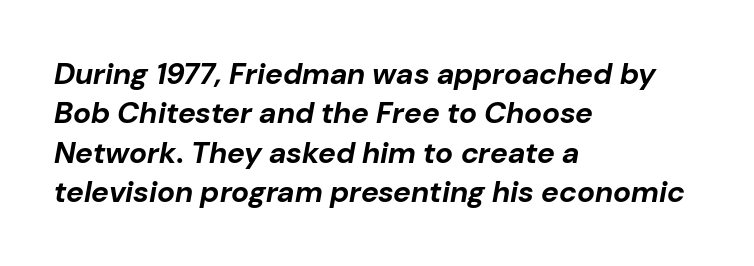
Words appear dense and cohesive because spacing is normal. Varying glyph widths throughout — classic text-font behaviour. Interline gaps are of average width in this sample. The space directly below the letters is spotless. The axis of the letterforms is tilted away from vertical.
